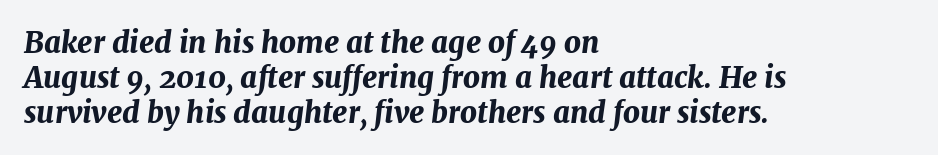
{"italic": "yes", "lean": "right", "slant_degrees": 7, "bold": "yes", "weight": "bold", "width": "normal", "stroke_contrast": "medium", "x_height": "medium", "monospaced": "no", "underline": "no", "align": "left", "line_spacing_ratio": 1.2, "letter_spacing": "normal", "letter_spacing_em": 0.0, "glyph_px": 29}
